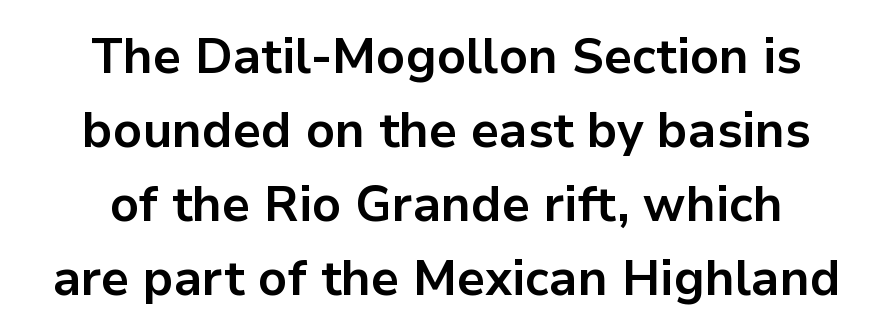
The words here are not underlined. The letters advance in unequal steps, a hallmark of proportional type. Style check: upright. Heavy-handed strokes throughout: this text is bold. Serifs: no, the terminals of the letterforms are clean.
